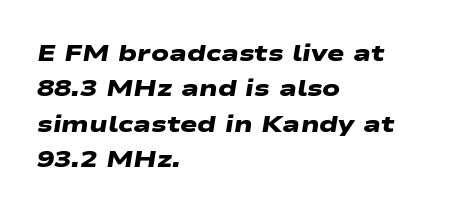
Short note: letters normally spaced. The passage shown is not underscored anywhere. You'd pick this weight for a headline — it's a proper bold. Regular leading.
